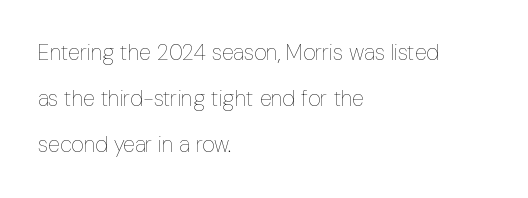
Q: Is the text bold? A: No.
Q: Is the text italic (slanted)? A: No, it is upright.
Q: Is the text underlined? A: No.
Q: How is the paragraph aligned? A: Left-aligned.
Q: Is the spacing between letters normal or unusually wide? A: Normal.
Q: Is the spacing between lines tight, normal or loose? A: Loose.
